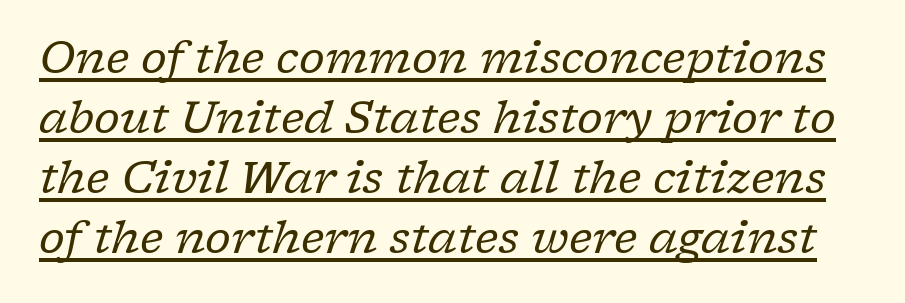
{"serif": "yes", "italic": "yes", "lean": "right", "slant_degrees": 17, "bold": "no", "weight": "regular", "width": "normal", "stroke_contrast": "low", "x_height": "medium", "monospaced": "no", "underline": "yes", "line_spacing": "normal", "line_spacing_ratio": 1.36, "letter_spacing": "normal", "letter_spacing_em": 0.0, "glyph_px": 44}
